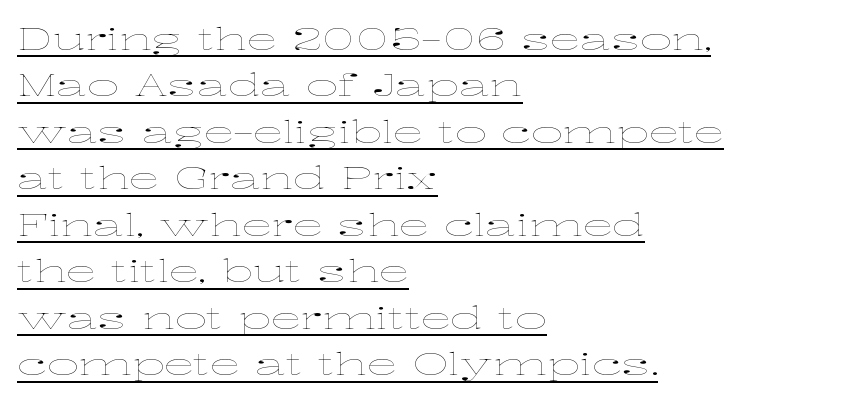
Q: Is the text bold? A: No.
Q: Is the text italic (slanted)? A: No, it is upright.
Q: Is the text underlined? A: Yes.
Q: How is the paragraph aligned? A: Left-aligned.
Q: Is the spacing between letters normal or unusually wide? A: Normal.
Q: Is the spacing between lines tight, normal or loose? A: Normal.
Q: Width (condensed, normal, or wide)? A: Wide.
Q: Stroke contrast? A: Low.
Q: x-height? A: Medium.
Q: Monospaced? A: No.
